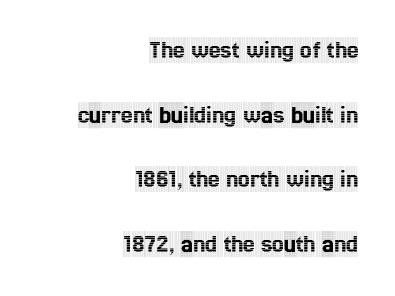
Rule under the text: the space is simply empty. Is there much room between lines? Yes — plenty of vertical air separates them. Italic: no, the glyphs are upright roman. Spacing between characters is what you'd get straight out of the box.
